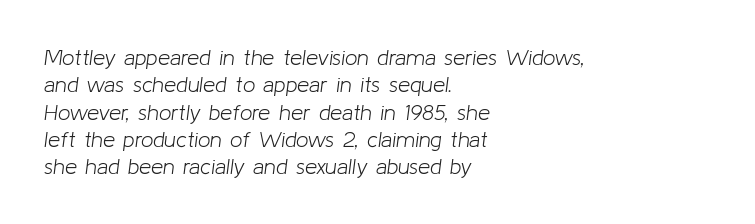
Q: Is the text bold? A: No.
Q: Is the text italic (slanted)? A: Yes, it leans right by about 8 degrees.
Q: Is the text underlined? A: No.
Q: How is the paragraph aligned? A: Left-aligned.
Q: Is the spacing between letters normal or unusually wide? A: Normal.
